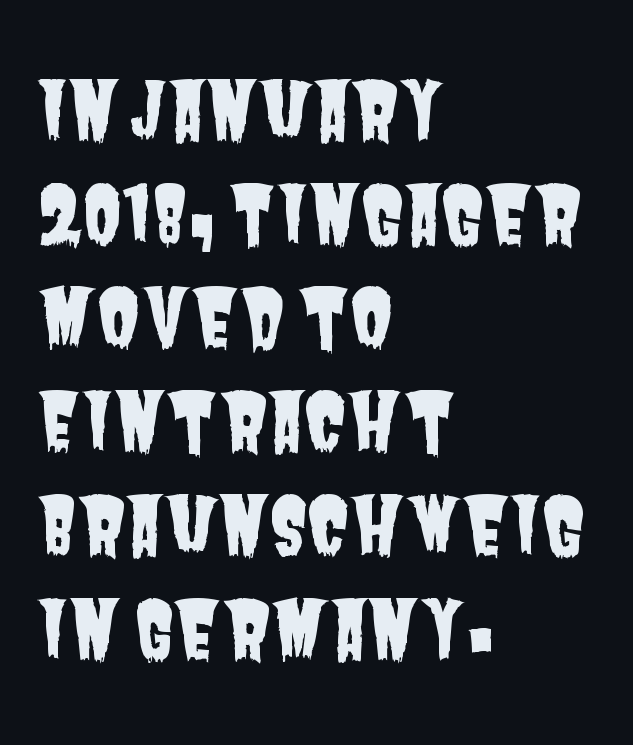
Q: Is the typeface a serif or a sans-serif typeface? A: Sans-serif.
Q: Is the text underlined? A: No.
Q: How is the paragraph aligned? A: Left-aligned.
Q: Is the spacing between letters normal or unusually wide? A: Normal.
Q: Is the spacing between lines tight, normal or loose? A: Normal.
Q: Width (condensed, normal, or wide)? A: Condensed.
Q: Stroke contrast? A: Low.
Q: x-height? A: Large.
Q: Monospaced? A: No.
